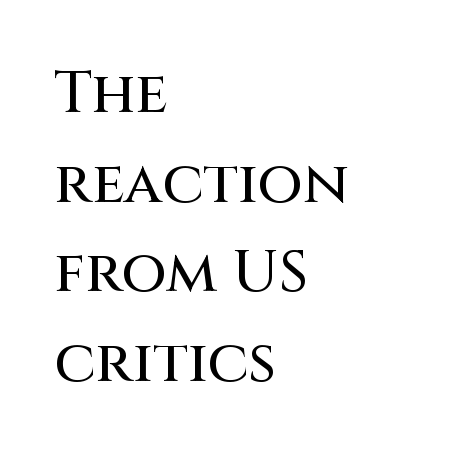
Q: Is the text italic (slanted)? A: No, it is upright.
Q: Is the typeface a serif or a sans-serif typeface? A: Sans-serif.
Q: Is the text underlined? A: No.
Q: How is the paragraph aligned? A: Left-aligned.
Q: Is the spacing between letters normal or unusually wide? A: Normal.
Q: Is the spacing between lines tight, normal or loose? A: Normal.
Q: Width (condensed, normal, or wide)? A: Normal.
Q: Stroke contrast? A: Medium.
Q: x-height? A: Large.
Q: Monospaced? A: No.
